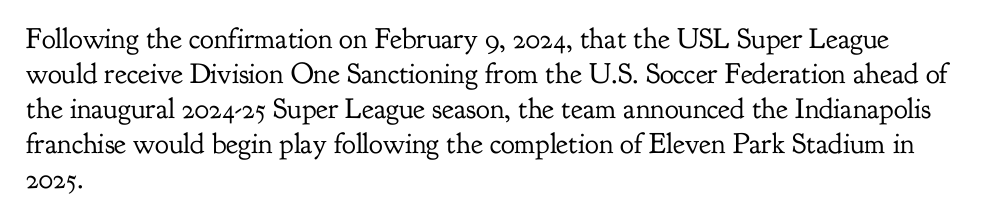
Q: Is the text bold? A: No.
Q: Is the text italic (slanted)? A: No, it is upright.
Q: Is the typeface a serif or a sans-serif typeface? A: Serif.
Q: Is the text underlined? A: No.
Q: How is the paragraph aligned? A: Left-aligned.
Q: Is the spacing between letters normal or unusually wide? A: Normal.
Q: Width (condensed, normal, or wide)? A: Normal.
Q: Stroke contrast? A: Low.
Q: x-height? A: Small.
Q: Monospaced? A: No.
